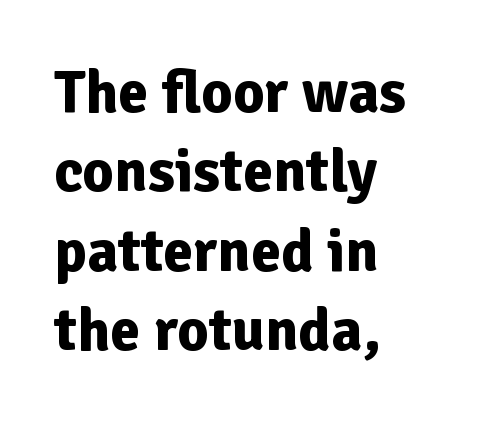
Short note: letters normally spaced. Leftover space on each line is placed entirely after the last word. The letters advance in unequal steps, a hallmark of proportional type. Posture: upright roman.
